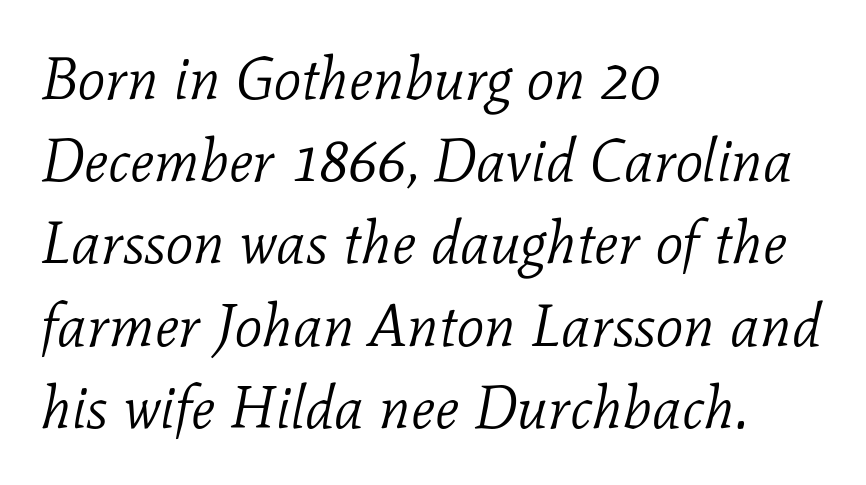
Q: Is the text bold? A: No.
Q: Is the text italic (slanted)? A: Yes, it leans right by about 11 degrees.
Q: Is the typeface a serif or a sans-serif typeface? A: Serif.
Q: Is the text underlined? A: No.
Q: How is the paragraph aligned? A: Left-aligned.
Q: Is the spacing between letters normal or unusually wide? A: Normal.
Q: Is the spacing between lines tight, normal or loose? A: Normal.
Q: Width (condensed, normal, or wide)? A: Normal.
Q: Stroke contrast? A: Low.
Q: x-height? A: Medium.
Q: Monospaced? A: No.
